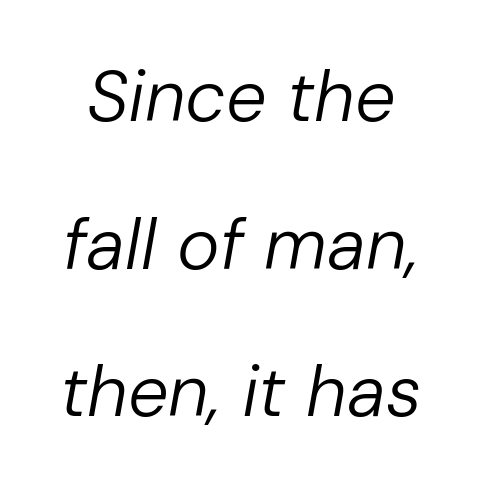
{"italic": "yes", "lean": "right", "slant_degrees": 10, "bold": "no", "weight": "regular", "width": "normal", "stroke_contrast": "low", "x_height": "medium", "monospaced": "no", "underline": "no", "line_spacing": "loose", "line_spacing_ratio": 2.05, "letter_spacing": "normal", "letter_spacing_em": 0.0, "glyph_px": 72}
